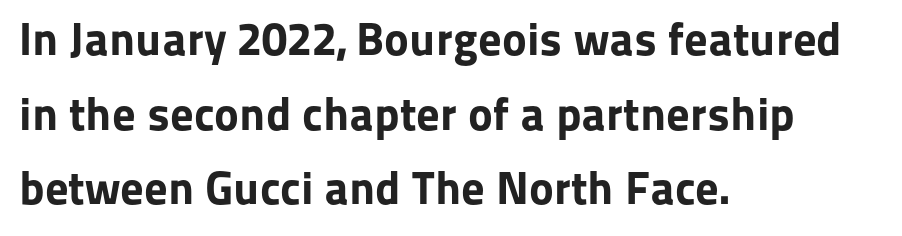
Q: Is the text bold? A: Yes.
Q: Is the text italic (slanted)? A: No, it is upright.
Q: Is the typeface a serif or a sans-serif typeface? A: Sans-serif.
Q: Is the text underlined? A: No.
Q: How is the paragraph aligned? A: Left-aligned.
Q: Is the spacing between letters normal or unusually wide? A: Normal.
Q: Is the spacing between lines tight, normal or loose? A: Normal.
Q: Width (condensed, normal, or wide)? A: Normal.
Q: Stroke contrast? A: Low.
Q: x-height? A: Medium.
Q: Monospaced? A: No.
